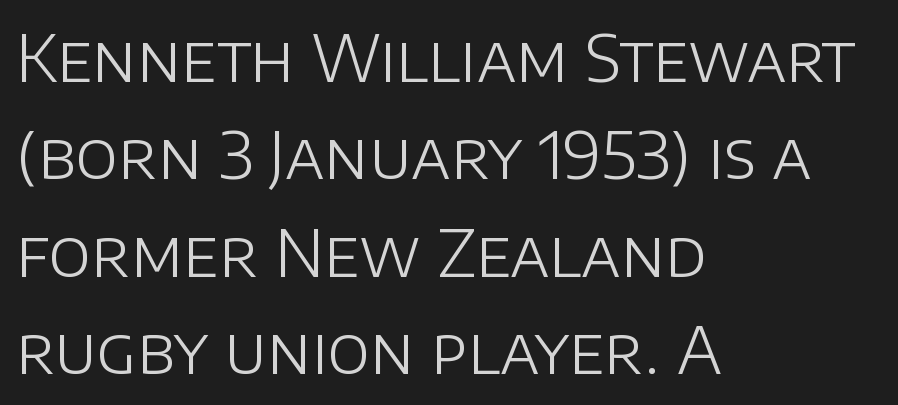
The image shows 64 px light sans-serif type, upright; set left-aligned, normal line spacing (1.52x), normal letter spacing, not underlined; low stroke contrast and a large x-height.
